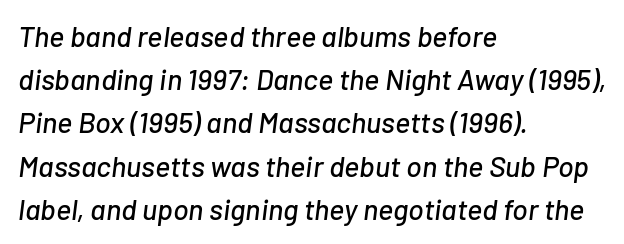
The image shows 29 px text type, italic (leaning right); set left-aligned, normal line spacing (1.49x), normal letter spacing, not underlined; low stroke contrast and a medium x-height.
